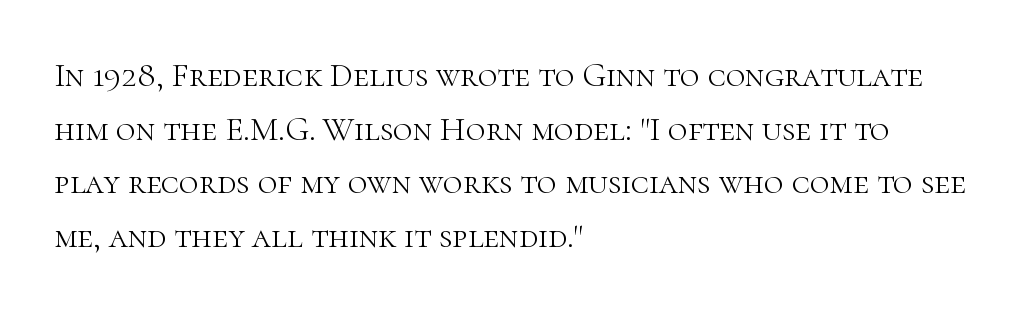
{"serif": "yes", "italic": "no", "bold": "no", "weight": "light", "width": "normal", "stroke_contrast": "high", "x_height": "medium", "monospaced": "no", "underline": "no", "align": "left", "line_spacing": "normal", "line_spacing_ratio": 1.58, "letter_spacing": "normal", "letter_spacing_em": 0.0, "glyph_px": 34}
